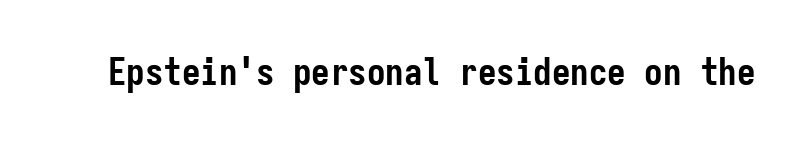
The image shows 37 px semibold, condensed sans-serif type, upright, monospaced; set normal letter spacing, not underlined; low stroke contrast and a medium x-height.
